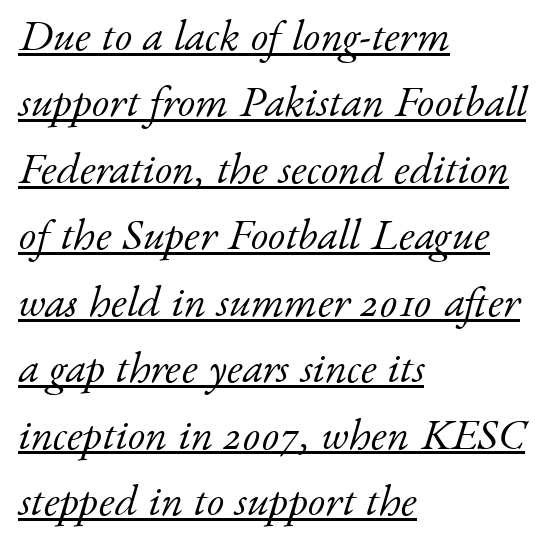
Q: Is the text bold? A: No.
Q: Is the text italic (slanted)? A: Yes, it leans right by about 17 degrees.
Q: Is the typeface a serif or a sans-serif typeface? A: Serif.
Q: Is the text underlined? A: Yes.
Q: How is the paragraph aligned? A: Left-aligned.
Q: Is the spacing between letters normal or unusually wide? A: Normal.
Q: Is the spacing between lines tight, normal or loose? A: Normal.
Q: Width (condensed, normal, or wide)? A: Normal.
Q: Stroke contrast? A: Low.
Q: x-height? A: Small.
Q: Monospaced? A: No.
